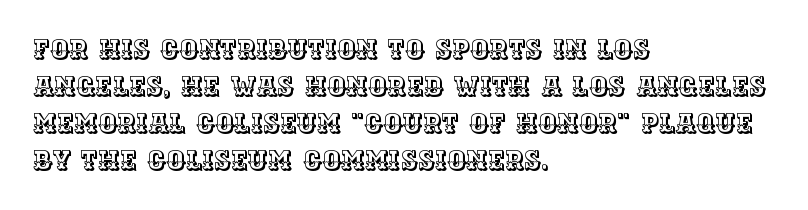
The image shows 26 px text type, upright; set left-aligned, normal line spacing (1.42x), normal letter spacing, not underlined.
